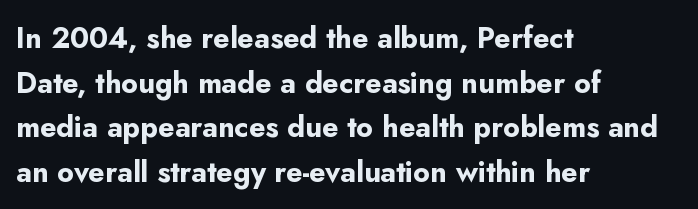
{"serif": "no", "italic": "no", "bold": "yes", "weight": "bold", "width": "normal", "stroke_contrast": "low", "x_height": "small", "monospaced": "no", "underline": "no", "align": "left", "line_spacing": "normal", "line_spacing_ratio": 1.54, "letter_spacing": "normal", "letter_spacing_em": 0.0, "glyph_px": 29}
